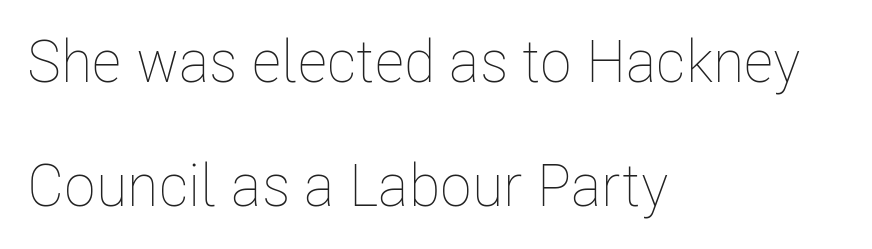
Q: Is the text bold? A: No.
Q: Is the text italic (slanted)? A: No, it is upright.
Q: Is the text underlined? A: No.
Q: How is the paragraph aligned? A: Left-aligned.
Q: Is the spacing between letters normal or unusually wide? A: Normal.
Q: Is the spacing between lines tight, normal or loose? A: Loose.
Q: Width (condensed, normal, or wide)? A: Condensed.
Q: Stroke contrast? A: Low.
Q: x-height? A: Medium.
Q: Monospaced? A: No.
